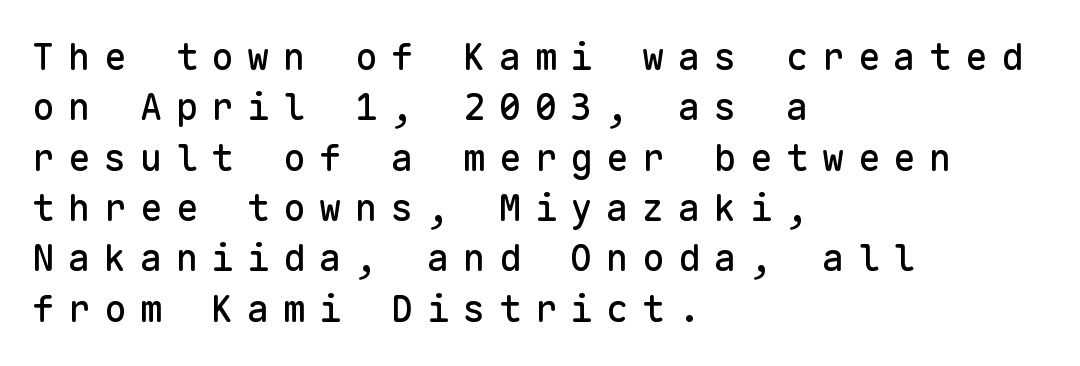
{"serif": "no", "italic": "no", "width": "normal", "stroke_contrast": "low", "x_height": "medium", "monospaced": "yes", "underline": "no", "align": "left", "line_spacing": "normal", "line_spacing_ratio": 1.36, "letter_spacing": "wide", "letter_spacing_em": 0.37, "glyph_px": 37}
